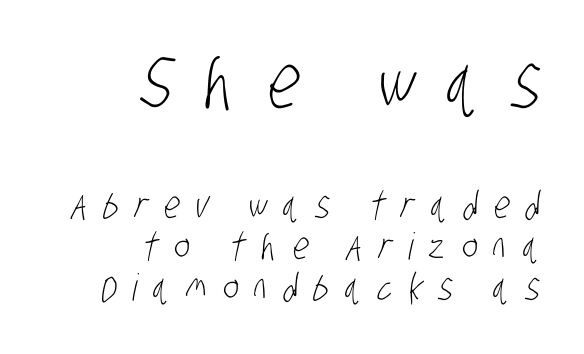
The image shows 74 px light, condensed sans-serif type; set right-aligned, tight line spacing (1.11x), unusually wide letter spacing (+0.43 em), not underlined; the first (top) block is 2.0x larger; low stroke contrast and a large x-height.
